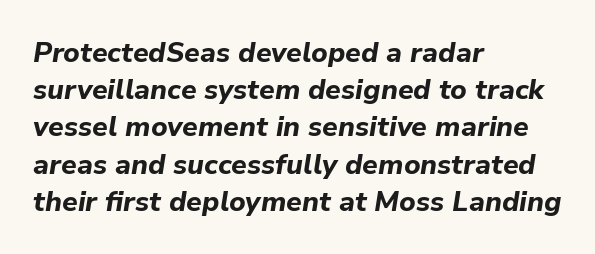
Q: Is the text bold? A: Yes.
Q: Is the text italic (slanted)? A: Yes, it leans right by about 9 degrees.
Q: Is the text underlined? A: No.
Q: How is the paragraph aligned? A: Left-aligned.
Q: Is the spacing between letters normal or unusually wide? A: Normal.
Q: Is the spacing between lines tight, normal or loose? A: Normal.
Q: Width (condensed, normal, or wide)? A: Normal.
Q: Stroke contrast? A: Low.
Q: x-height? A: Medium.
Q: Monospaced? A: No.
